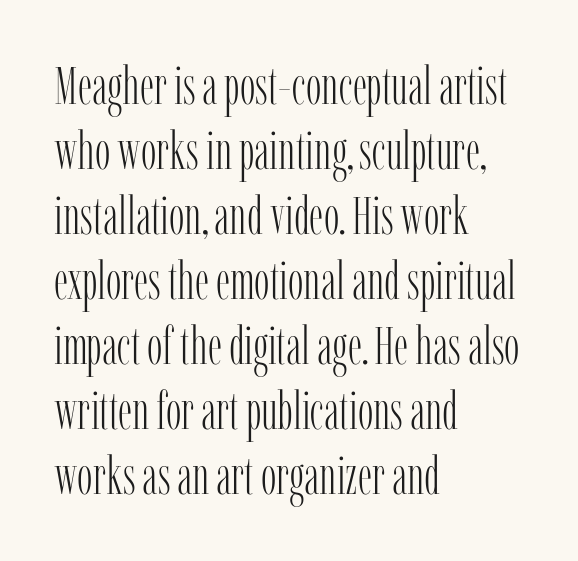
The image shows 52 px light, condensed serif type, upright; set left-aligned, normal line spacing (1.25x), normal letter spacing, not underlined; low stroke contrast and a medium x-height.
